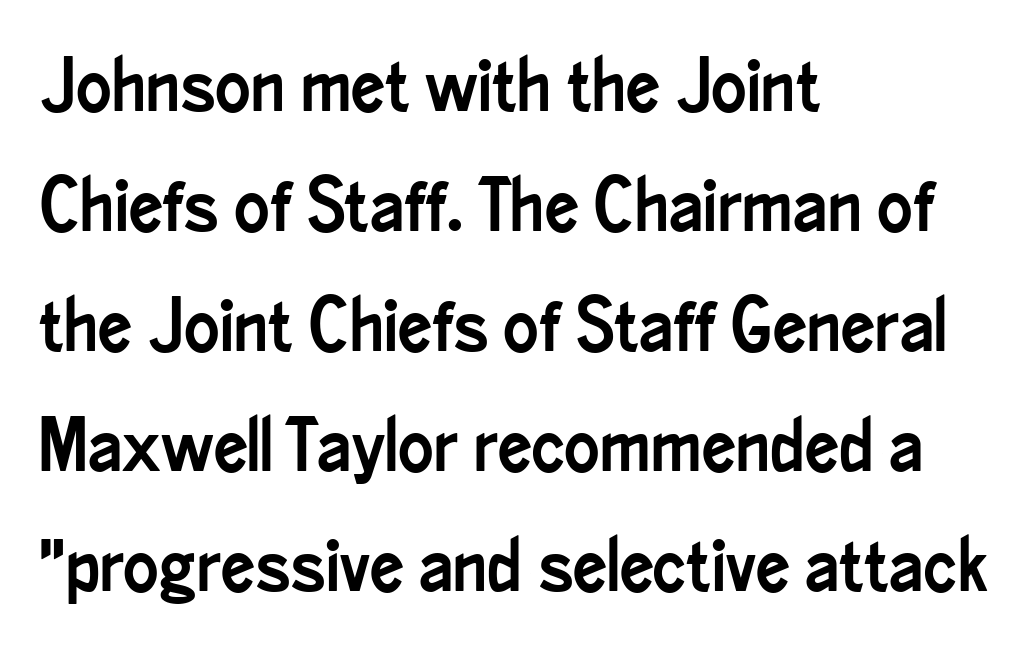
The image shows 75 px condensed sans-serif type, upright; set left-aligned, normal line spacing (1.6x), normal letter spacing, not underlined; low stroke contrast and a small x-height.
